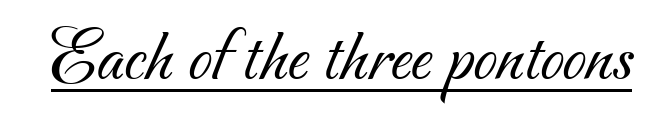
Looks like regular typesetting: each glyph gets only the width it needs. Is the stroke heavy? The answer is a plain regular-or-lighter. This sample uses a sans-serif face. Compared with undecorated copy, this sample adds a rule below the words.
